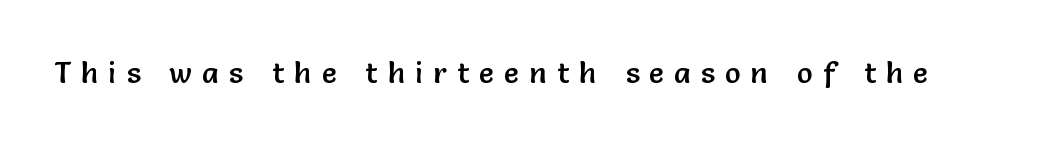
The text was rendered using a sans face with plain stroke endings. This is the regular roman posture of the typeface. The space beneath each line is pristine and unruled. Short note: letters widely spaced. Proportional: the letters do not fall into vertical columns.
